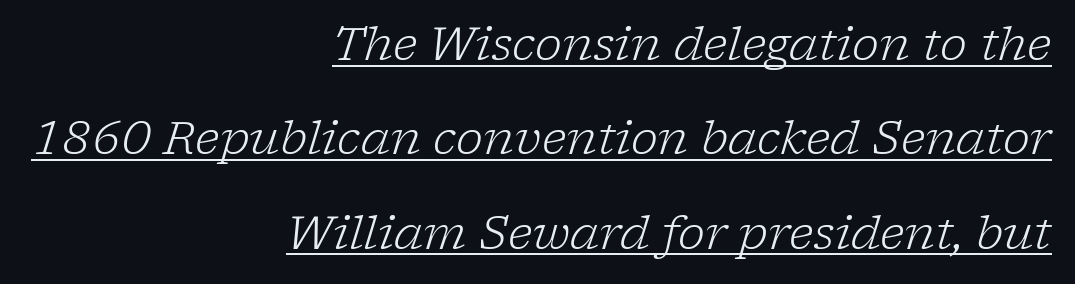
{"serif": "yes", "italic": "yes", "lean": "right", "slant_degrees": 17, "bold": "no", "weight": "light", "width": "normal", "stroke_contrast": "low", "x_height": "medium", "monospaced": "no", "underline": "yes", "align": "right", "line_spacing": "loose", "line_spacing_ratio": 2.05, "letter_spacing": "normal", "letter_spacing_em": 0.0, "glyph_px": 46}
